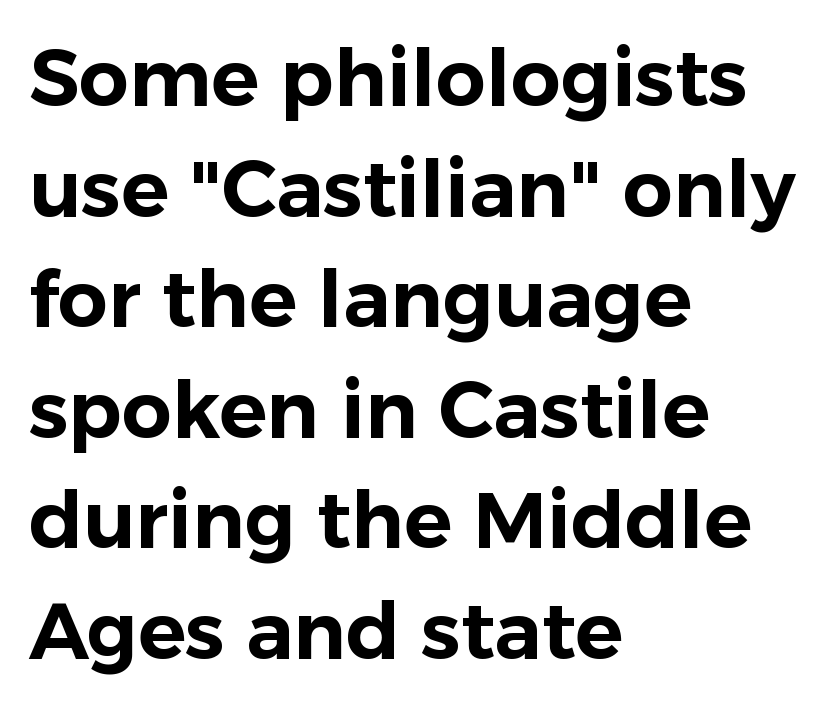
The image shows 79 px sans-serif type, upright; set left-aligned, normal line spacing (1.4x), normal letter spacing, not underlined; low stroke contrast and a medium x-height.
